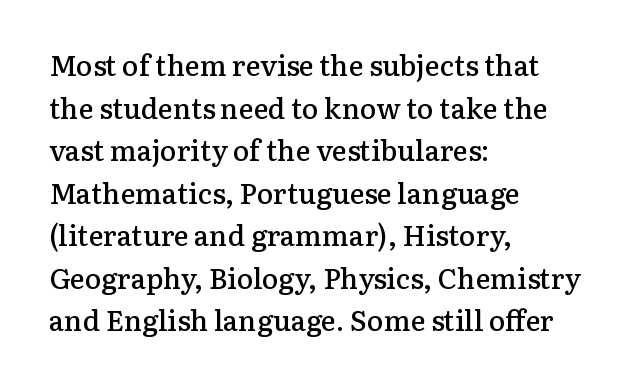
{"serif": "yes", "italic": "no", "bold": "semi", "weight": "semibold", "width": "normal", "stroke_contrast": "low", "x_height": "medium", "monospaced": "no", "underline": "no", "align": "left", "line_spacing": "normal", "line_spacing_ratio": 1.52, "letter_spacing": "normal", "letter_spacing_em": 0.0, "glyph_px": 28}
